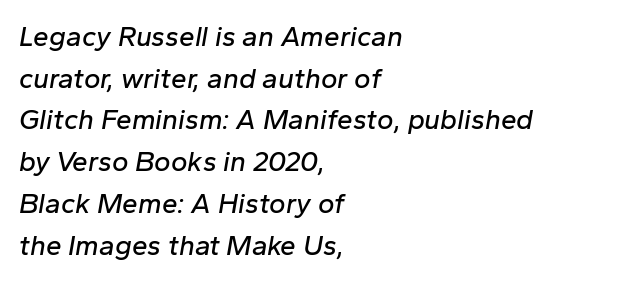
The horizontal fit of the characters is conventional and even. If you drew a line through each stem, it would be angled. Successive baselines arrive at the customary interval. Here the designer chose a conventional face with non-uniform glyph widths. No word sits above an underline. The lines in this sample share a left origin and differ only in where they stop.
